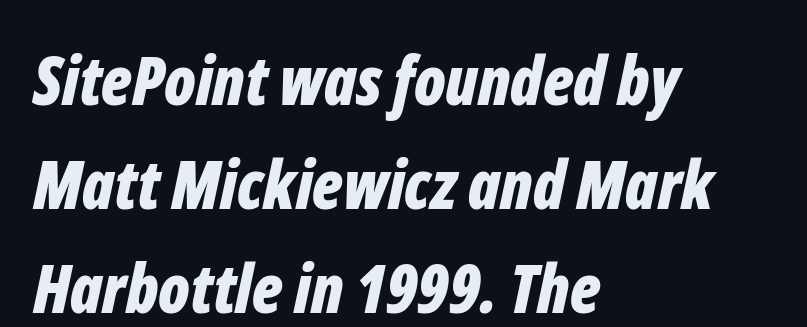
The lines are quadded left. Notice how the stems are inclined rather than vertical — that's the hallmark of italics. Pretty heavy lettering here — definitely bold. Is this a fixed-width face? No — the glyphs have proportional, varying widths. A typesetter would call this leading conventional body-copy spacing.
